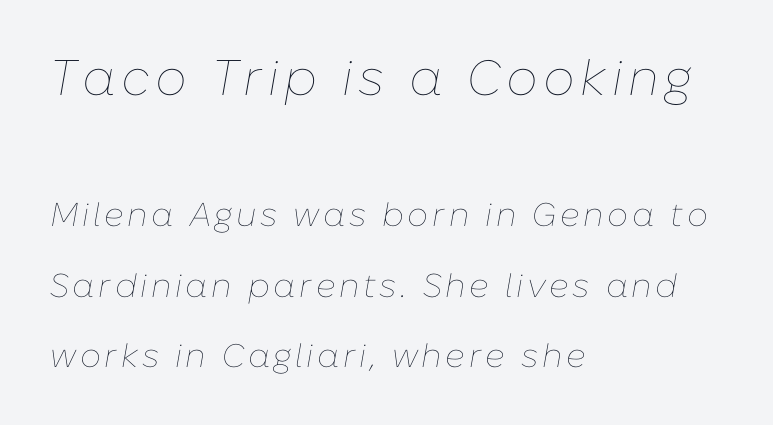
Q: Is the text bold? A: No.
Q: Is the text italic (slanted)? A: Yes, it leans right by about 10 degrees.
Q: Is the text underlined? A: No.
Q: How is the paragraph aligned? A: Left-aligned.
Q: Is the spacing between lines tight, normal or loose? A: Loose.
Q: Which block of text is set in a larger size, the first (top) or the second (bottom)? A: The first (top) one.
Q: Width (condensed, normal, or wide)? A: Normal.
Q: Stroke contrast? A: Low.
Q: x-height? A: Medium.
Q: Monospaced? A: No.
